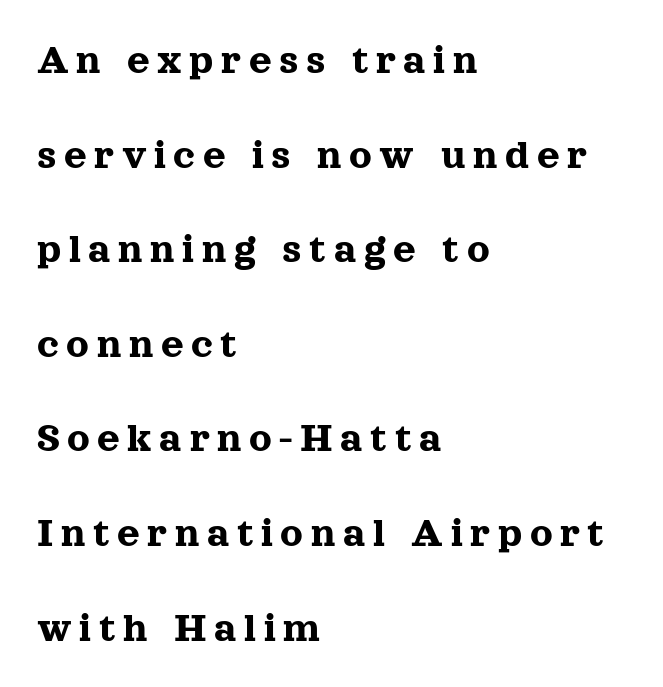
The image shows 44 px serif type, upright; set left-aligned, loose line spacing (2.15x), not underlined; a medium x-height.
